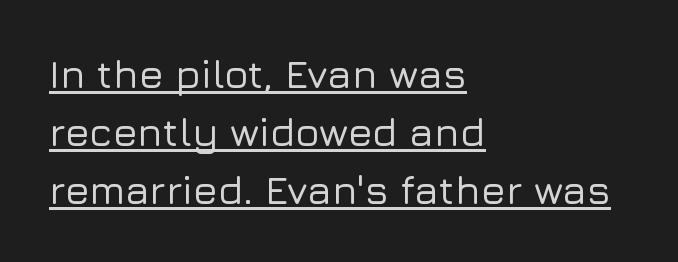
Which margin do the lines hug? The left one — the right edge is uneven. What stands out about the letter spacing? Nothing — it is the standard amount. The face used here is proportionally spaced, like ordinary book or web type. Is there an underline? Yes — a line sits under the letters.
